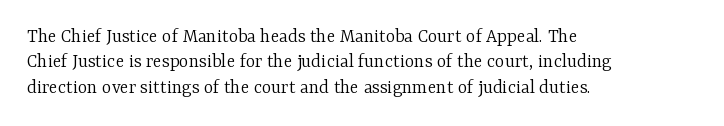
{"italic": "no", "bold": "no", "underline": "no", "align": "left", "line_spacing": "normal", "line_spacing_ratio": 1.27, "letter_spacing": "normal", "letter_spacing_em": 0.0, "glyph_px": 20}
